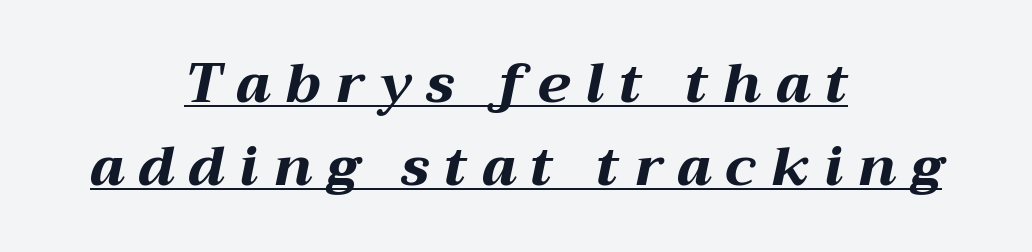
Is the type bold? Yes — the strokes are clearly thick and heavy. One glance says typical: line gaps are just what's usual. Honestly, the letter spacing is so wide it's the main thing you notice. The rendering applies a slant to the glyphs.
